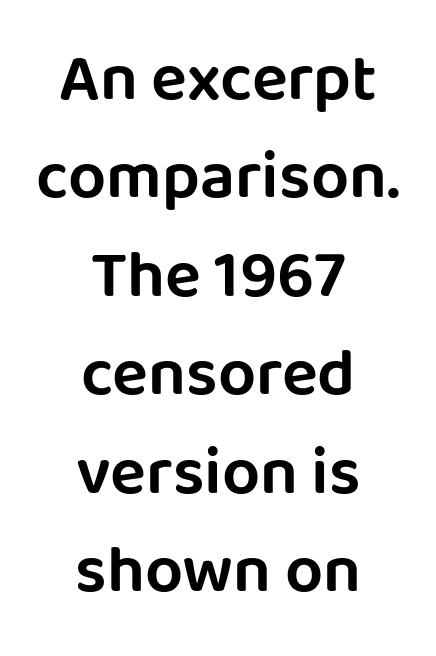
Is the letter spacing exaggerated? No — it looks like the ordinary default. A typesetter would call this proportional, since set widths differ per character. Style check: upright. Alignment: centered. These lines sit exactly where default settings would place them. Only glyphs here, with clear space below each row.
